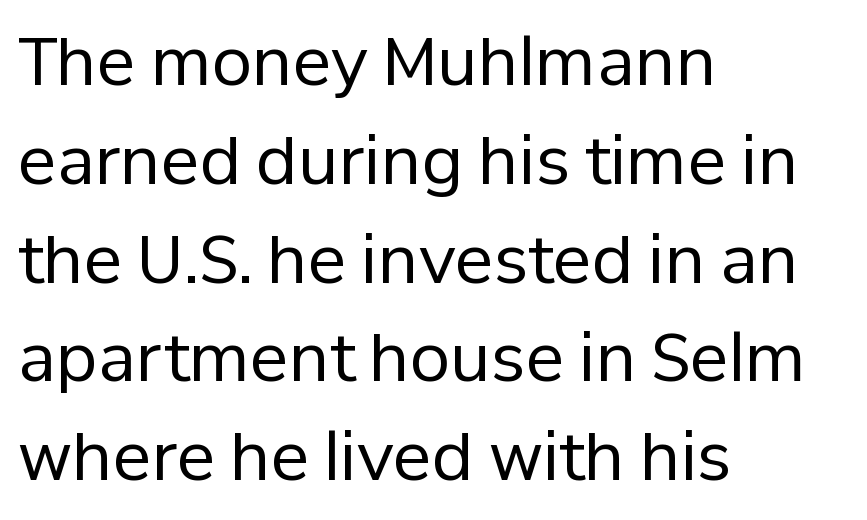
{"serif": "no", "italic": "no", "bold": "no", "weight": "regular", "width": "normal", "stroke_contrast": "low", "x_height": "medium", "monospaced": "no", "underline": "no", "align": "left", "line_spacing": "normal", "line_spacing_ratio": 1.52, "letter_spacing": "normal", "letter_spacing_em": 0.0, "glyph_px": 65}
